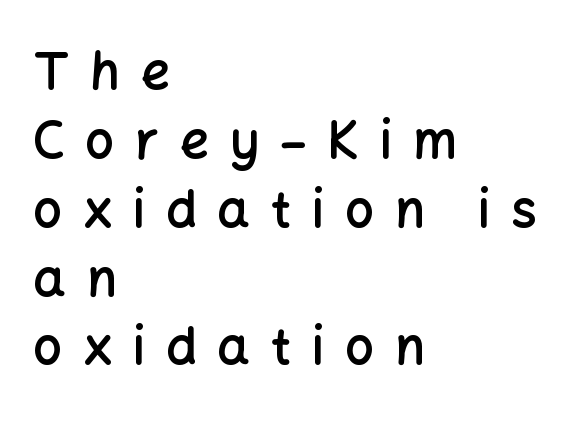
Honestly, there is no underline to notice here at all. This sample has the flowing, uneven cadence of proportional lettering. Line spacing here is normal. Stroke terminals: plain, sans-serif. Spacing between characters has been opened up far beyond the box default. Typesetter's note: demi weight, one step under bold.
